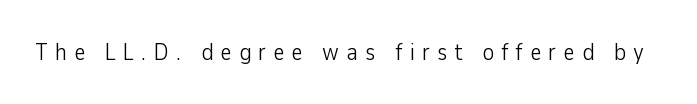
The typesetting does not lean heavy: it is not bold. Is there any slant? The stems are plumb. The foot of each line stays bare and open. A typesetter would call this heavily tracked-out type.
